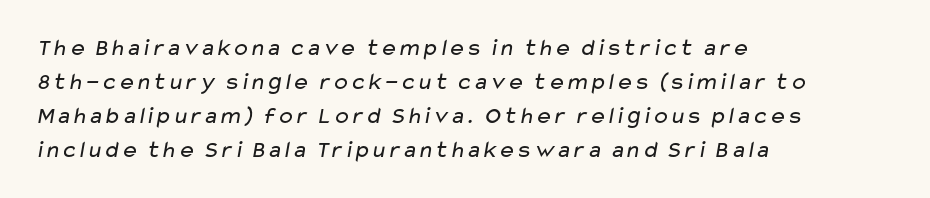
Q: Is the text bold? A: No.
Q: Is the text underlined? A: No.
Q: How is the paragraph aligned? A: Left-aligned.
Q: Is the spacing between letters normal or unusually wide? A: Normal.
Q: Is the spacing between lines tight, normal or loose? A: Normal.
